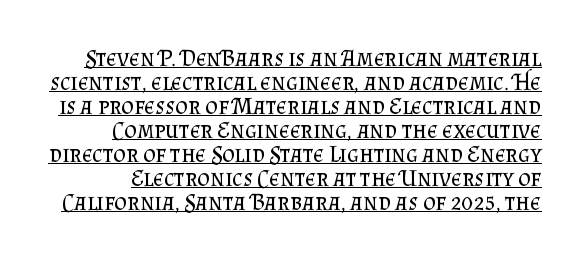
{"italic": "no", "bold": "no", "underline": "yes", "line_spacing": "tight", "line_spacing_ratio": 1.0, "letter_spacing": "normal", "letter_spacing_em": 0.0, "glyph_px": 24}
